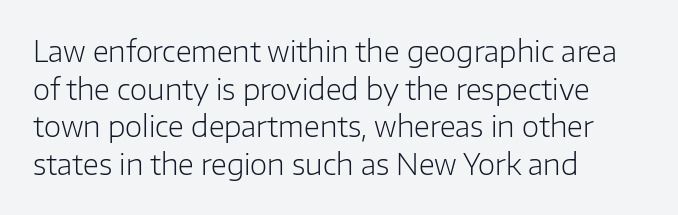
Q: Is the text bold? A: No.
Q: Is the text italic (slanted)? A: No, it is upright.
Q: Is the typeface a serif or a sans-serif typeface? A: Sans-serif.
Q: Is the text underlined? A: No.
Q: How is the paragraph aligned? A: Left-aligned.
Q: Is the spacing between letters normal or unusually wide? A: Normal.
Q: Is the spacing between lines tight, normal or loose? A: Normal.
Q: Width (condensed, normal, or wide)? A: Normal.
Q: Stroke contrast? A: Low.
Q: x-height? A: Medium.
Q: Monospaced? A: No.
